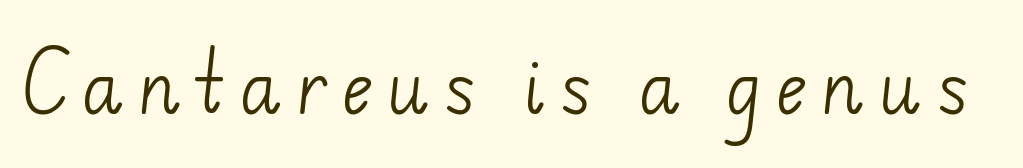
The image shows 69 px light sans-serif type; set unusually wide letter spacing (+0.2 em), not underlined; low stroke contrast and a small x-height.
